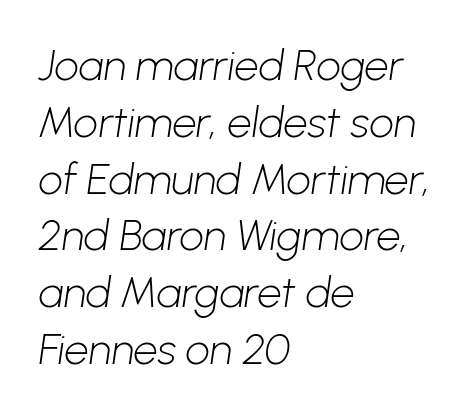
{"serif": "no", "bold": "no", "weight": "light", "width": "normal", "stroke_contrast": "low", "x_height": "medium", "monospaced": "no", "underline": "no", "align": "left", "line_spacing": "normal", "line_spacing_ratio": 1.32, "letter_spacing": "normal", "letter_spacing_em": 0.0, "glyph_px": 43}
